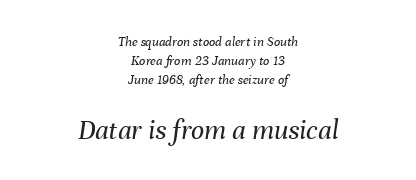
The image shows 29 px regular-weight type, italic (leaning right); set centered, normal line spacing (1.35x), normal letter spacing, not underlined; the second (bottom) block is 2.07x larger; medium stroke contrast and a medium x-height.
